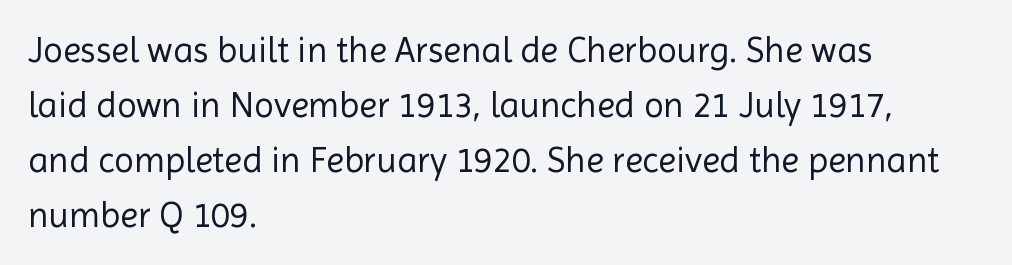
{"serif": "no", "italic": "no", "bold": "no", "weight": "regular", "width": "normal", "x_height": "medium", "monospaced": "no", "underline": "no", "align": "left", "line_spacing": "normal", "line_spacing_ratio": 1.53, "letter_spacing": "normal", "letter_spacing_em": 0.0, "glyph_px": 36}
